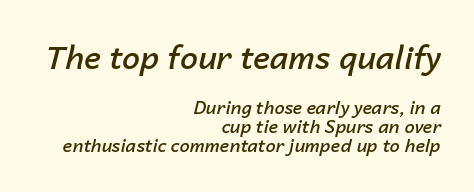
{"italic": "yes", "lean": "right", "slant_degrees": 14, "bold": "semi", "weight": "semibold", "width": "normal", "stroke_contrast": "low", "x_height": "medium", "monospaced": "no", "underline": "no", "align": "right", "line_spacing": "tight", "line_spacing_ratio": 1.07, "letter_spacing": "normal", "letter_spacing_em": 0.0, "larger_block": "first", "size_ratio": 1.78, "glyph_px": 32}
